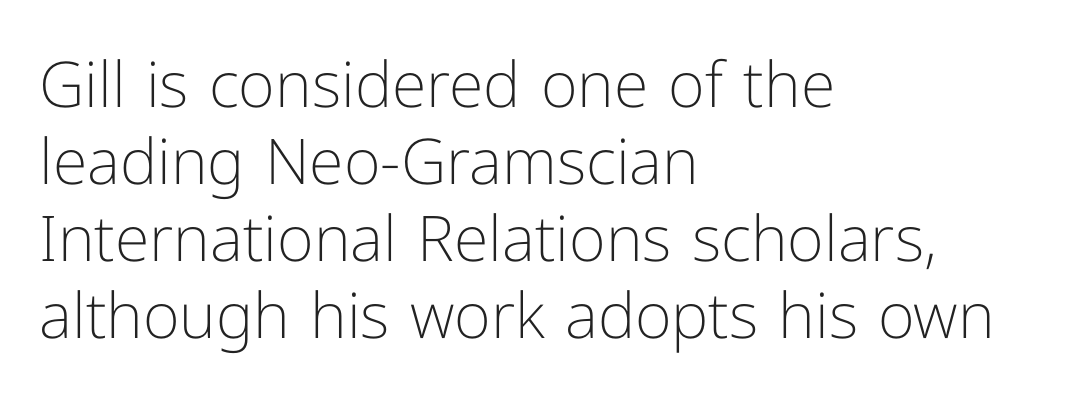
The image shows 63 px light sans-serif type, upright; set left-aligned, line spacing 1.22x, normal letter spacing, not underlined; low stroke contrast and a medium x-height.
